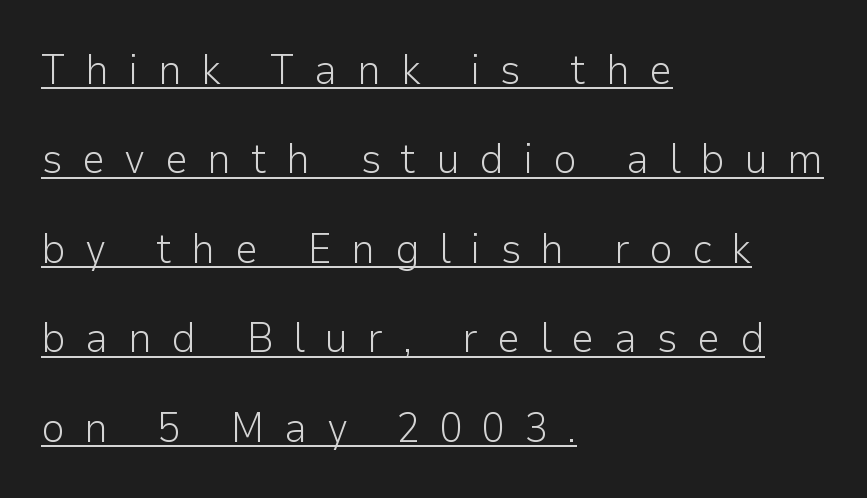
The image shows 42 px light sans-serif type, upright; set left-aligned, loose line spacing (2.13x), unusually wide letter spacing (+0.46 em), underlined; low stroke contrast and a medium x-height.
